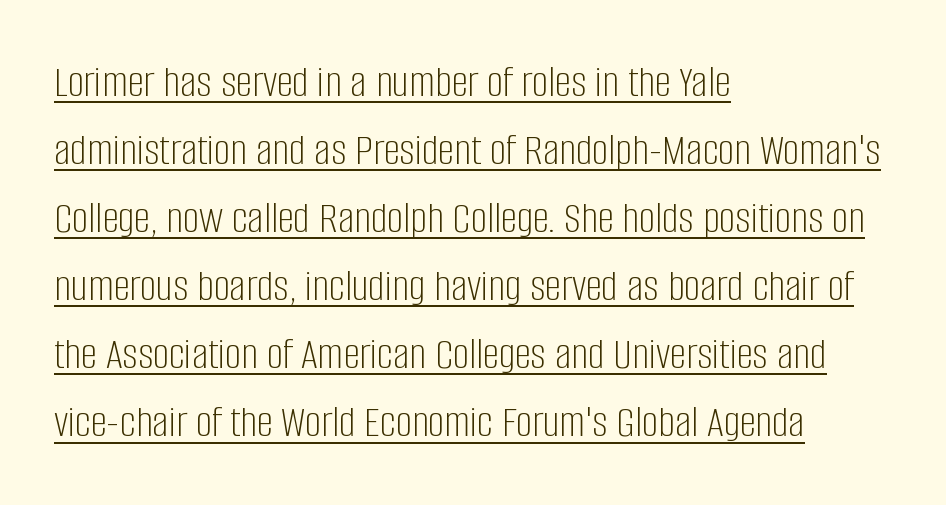
You could call the tracking neutral — neither tight nor loose. Serif or sans? Sans — the stroke terminals are bare. Summary of vertical rhythm: regular, with standard interline spacing. Students, observe the line beneath the letters — that is underlining.
